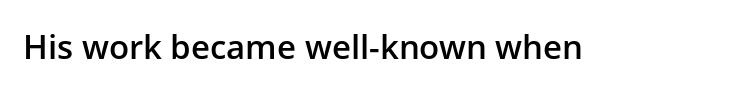
Q: Is the text bold? A: Semi-bold.
Q: Is the text italic (slanted)? A: No, it is upright.
Q: Is the typeface a serif or a sans-serif typeface? A: Sans-serif.
Q: Is the text underlined? A: No.
Q: Is the spacing between letters normal or unusually wide? A: Normal.
Q: Width (condensed, normal, or wide)? A: Normal.
Q: Stroke contrast? A: Low.
Q: x-height? A: Medium.
Q: Monospaced? A: No.
